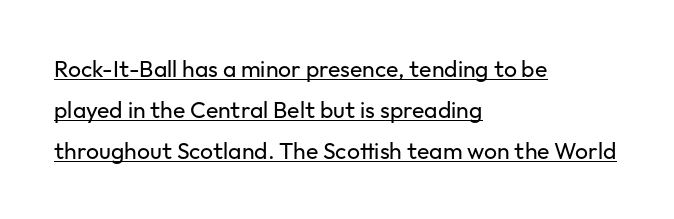
Q: Is the text bold? A: No.
Q: Is the text italic (slanted)? A: No, it is upright.
Q: Is the text underlined? A: Yes.
Q: How is the paragraph aligned? A: Left-aligned.
Q: Is the spacing between letters normal or unusually wide? A: Normal.
